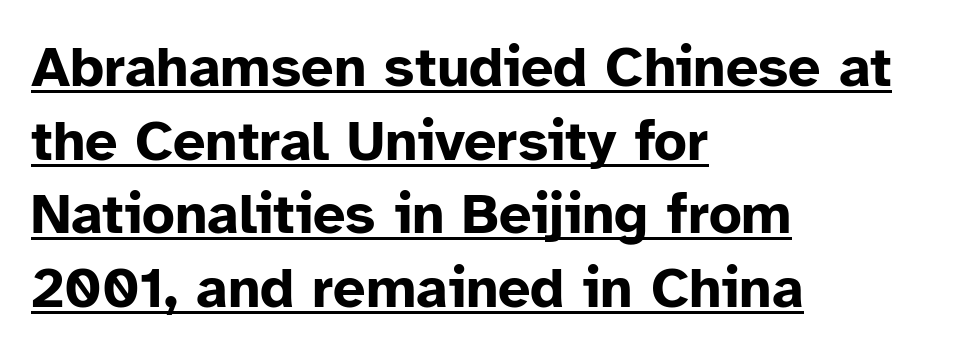
{"serif": "no", "italic": "no", "bold": "yes", "weight": "bold", "width": "normal", "stroke_contrast": "low", "x_height": "medium", "monospaced": "no", "underline": "yes", "align": "left", "line_spacing": "normal", "line_spacing_ratio": 1.29, "letter_spacing": "normal", "letter_spacing_em": 0.0, "glyph_px": 57}
